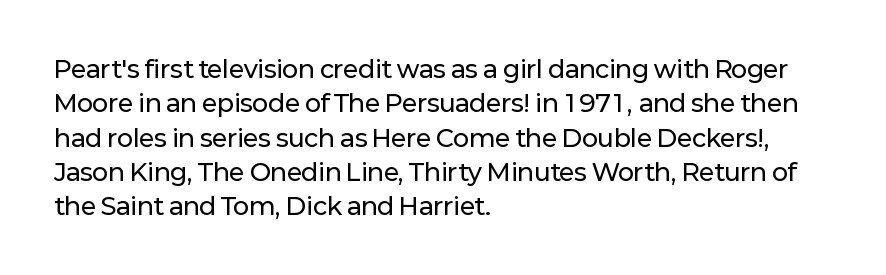
{"italic": "no", "underline": "no", "align": "left", "line_spacing": "normal", "line_spacing_ratio": 1.43, "letter_spacing": "normal", "letter_spacing_em": 0.0, "glyph_px": 24}
